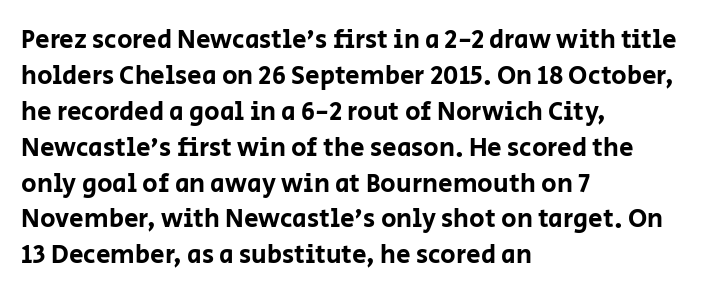
{"italic": "no", "underline": "no", "align": "left", "line_spacing": "normal", "line_spacing_ratio": 1.38, "letter_spacing": "normal", "letter_spacing_em": 0.0, "glyph_px": 26}
